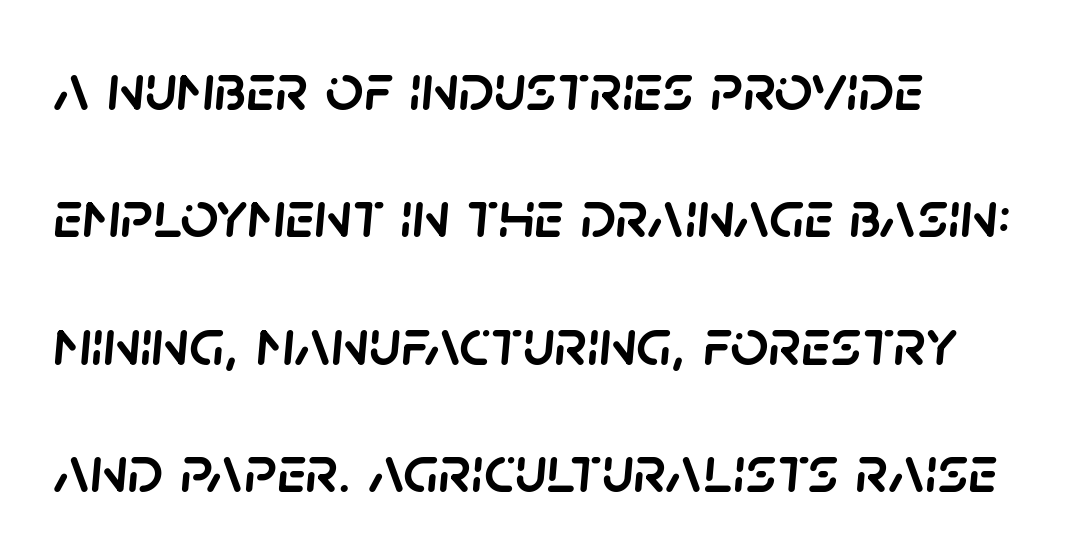
Q: Is the text italic (slanted)? A: Yes, it leans right by about 5 degrees.
Q: Is the text underlined? A: No.
Q: Is the spacing between letters normal or unusually wide? A: Normal.
Q: Is the spacing between lines tight, normal or loose? A: Loose.
Q: Width (condensed, normal, or wide)? A: Normal.
Q: Stroke contrast? A: Low.
Q: x-height? A: Large.
Q: Monospaced? A: No.
